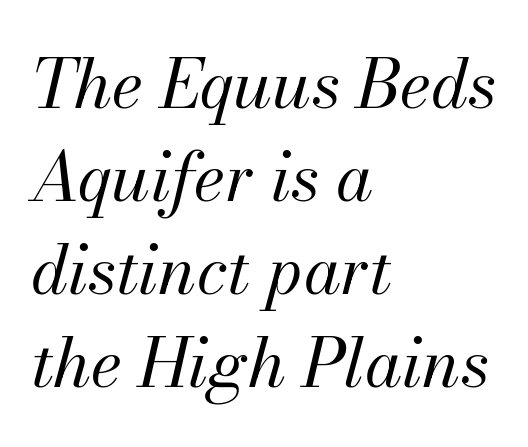
Q: Is the text bold? A: No.
Q: Is the text italic (slanted)? A: Yes, it leans right by about 13 degrees.
Q: Is the text underlined? A: No.
Q: How is the paragraph aligned? A: Left-aligned.
Q: Is the spacing between letters normal or unusually wide? A: Normal.
Q: Is the spacing between lines tight, normal or loose? A: Normal.
Q: Width (condensed, normal, or wide)? A: Normal.
Q: Stroke contrast? A: Medium.
Q: x-height? A: Small.
Q: Monospaced? A: No.
